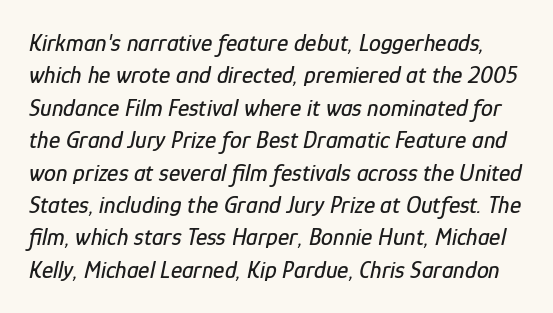
Q: Is the text italic (slanted)? A: Yes, it leans right by about 12 degrees.
Q: Is the text underlined? A: No.
Q: Is the spacing between letters normal or unusually wide? A: Normal.
Q: Is the spacing between lines tight, normal or loose? A: Normal.
